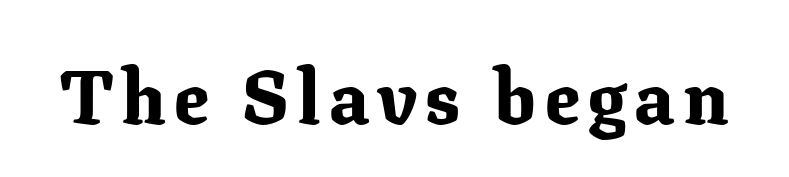
The image shows 76 px bold serif type, upright; set not underlined; low stroke contrast and a medium x-height.
